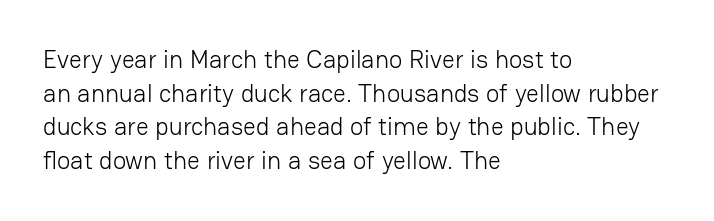
The image shows 25 px text type, upright; set left-aligned, normal line spacing (1.35x), normal letter spacing, not underlined.
